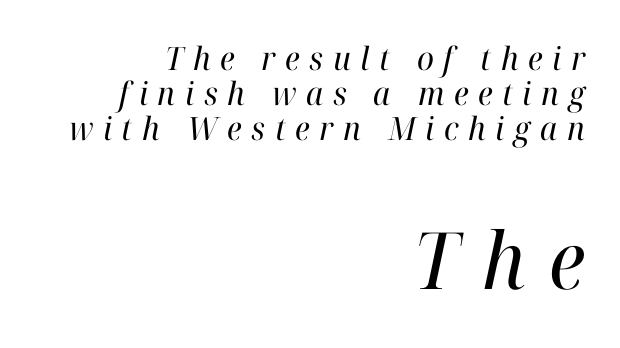
{"serif": "yes", "italic": "yes", "lean": "right", "slant_degrees": 12, "bold": "no", "weight": "regular", "width": "normal", "stroke_contrast": "high", "x_height": "medium", "monospaced": "no", "underline": "no", "align": "right", "line_spacing": "tight", "line_spacing_ratio": 1.1, "letter_spacing": "wide", "letter_spacing_em": 0.3, "larger_block": "second", "size_ratio": 2.47, "glyph_px": 79}
